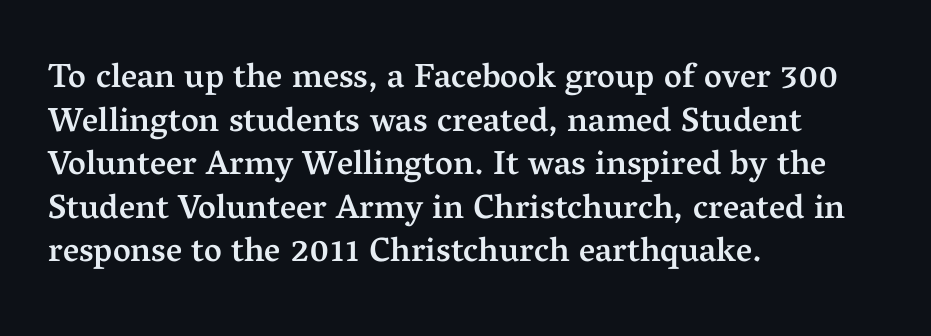
The vertical gap from one line to the next is medium. Caption: semibold face, moderately heavy strokes. Underline: absent. Teacher's note: observe the even left margin — that is flush-left alignment. If you drew a line through each stem, it would be perfectly vertical.
